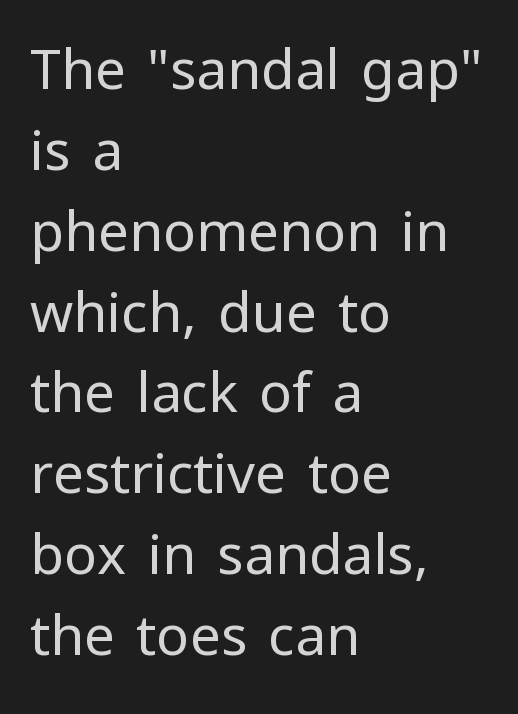
Between one letter and the next there's only the usual sliver of space. A normal amount of white space separates one row of letters from the next. The passage shown is typed in a proportional face where columns would drift. The space directly below the letters is spotless. Heft: none added — not bold. Observe the absence of serifs on each vertical stroke in this sample.
